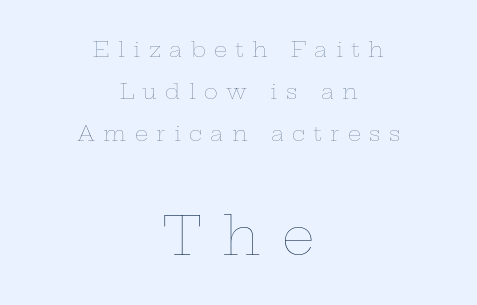
The image shows 52 px thin, wide type, upright; set centered, loose line spacing (1.99x), unusually wide letter spacing (+0.4 em), not underlined; the second (bottom) block is 2.48x larger; low stroke contrast and a medium x-height.
